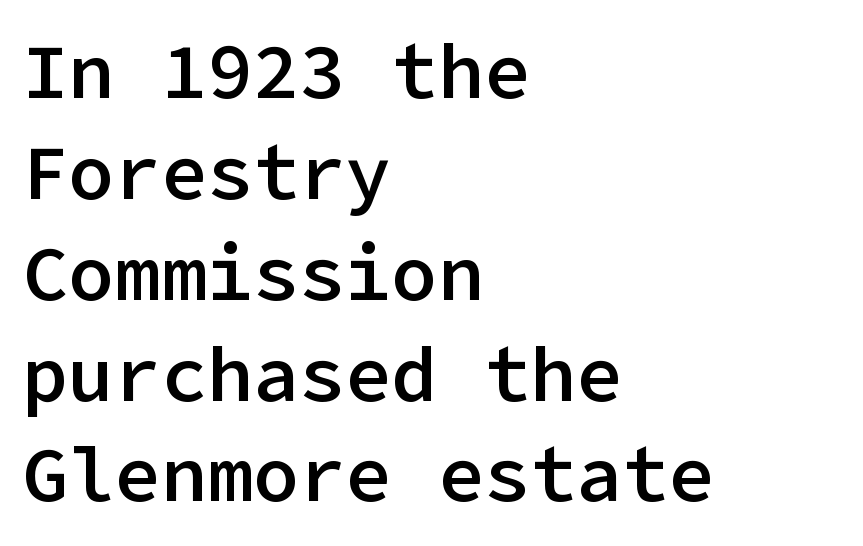
The image shows 77 px semibold sans-serif type, upright; set left-aligned, normal line spacing (1.31x), normal letter spacing, not underlined; low stroke contrast and a medium x-height.
